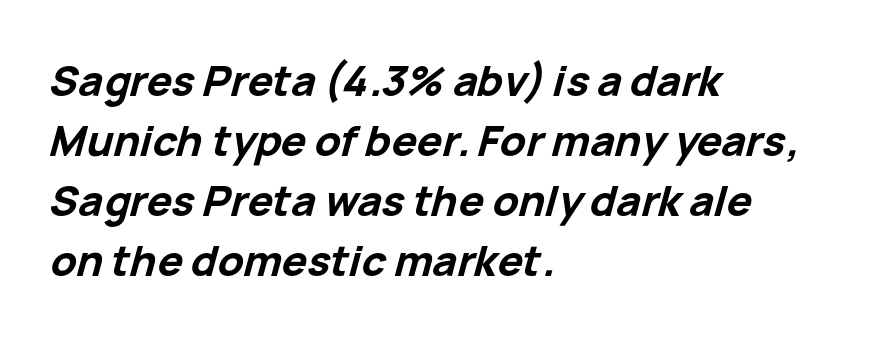
Q: Is the text bold? A: Yes.
Q: Is the text italic (slanted)? A: Yes, it leans right by about 15 degrees.
Q: Is the text underlined? A: No.
Q: How is the paragraph aligned? A: Left-aligned.
Q: Is the spacing between letters normal or unusually wide? A: Normal.
Q: Is the spacing between lines tight, normal or loose? A: Normal.
Q: Width (condensed, normal, or wide)? A: Normal.
Q: Stroke contrast? A: Low.
Q: x-height? A: Medium.
Q: Monospaced? A: No.
